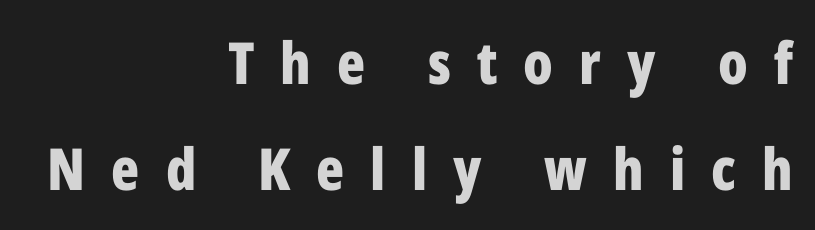
The image shows 58 px bold, condensed sans-serif type, upright; set right-aligned, line spacing 1.83x, unusually wide letter spacing (+0.45 em), not underlined; low stroke contrast and a medium x-height.
